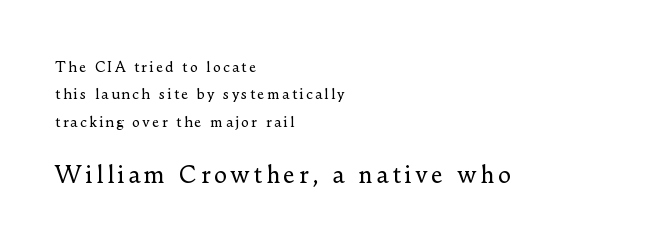
The letters stand straight up with perfectly vertical stems. How would I describe the line gaps? Wide and relaxed. The foot of each line stays bare and open. The following chunk of copy outweighs the initial chunk in type size.
